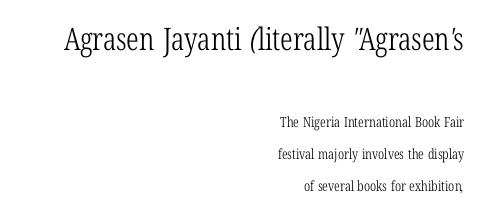
Reading down the block, your eye finds every line finishing at a fixed right position. Letters have the restrained weight of plain body copy at most. This layout puts the oversized block above and the modest block below. In terms of leading, this rendering errs on the spacious side. Do the characters align in a grid? No, the font is proportional.
